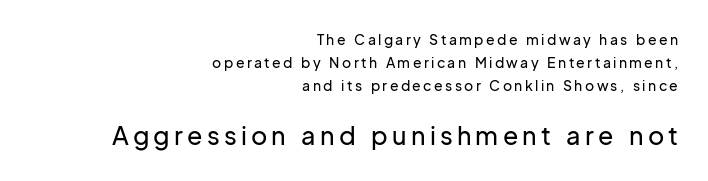
Q: Is the text italic (slanted)? A: No, it is upright.
Q: Is the text underlined? A: No.
Q: How is the paragraph aligned? A: Right-aligned.
Q: Is the spacing between lines tight, normal or loose? A: Normal.
Q: Which block of text is set in a larger size, the first (top) or the second (bottom)? A: The second (bottom) one.
